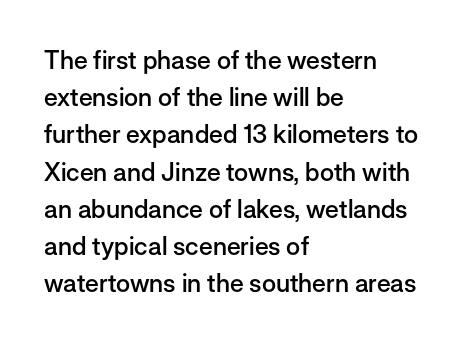
Q: Is the text bold? A: Semi-bold.
Q: Is the text italic (slanted)? A: No, it is upright.
Q: Is the text underlined? A: No.
Q: How is the paragraph aligned? A: Left-aligned.
Q: Is the spacing between letters normal or unusually wide? A: Normal.
Q: Is the spacing between lines tight, normal or loose? A: Normal.
